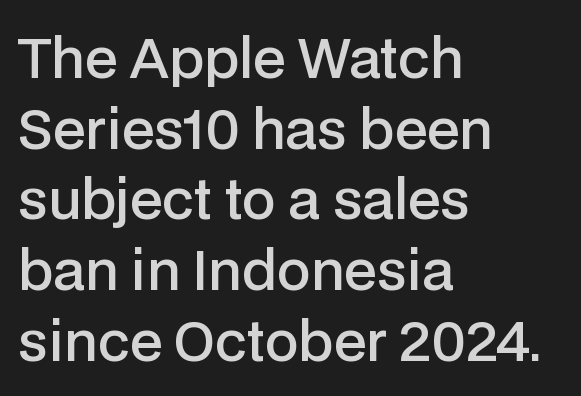
The image shows 54 px semibold sans-serif type, upright; set left-aligned, normal line spacing (1.31x), normal letter spacing, not underlined; low stroke contrast and a medium x-height.
